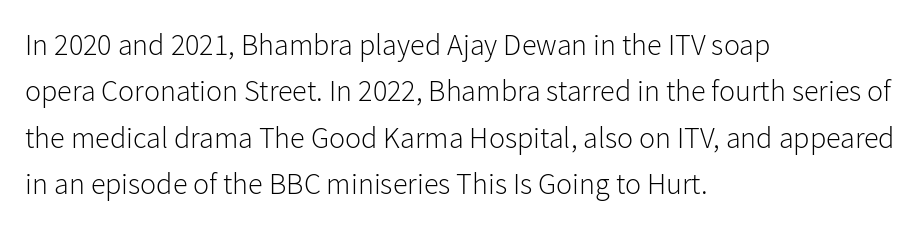
The image shows 30 px light sans-serif type, upright; set left-aligned, normal line spacing (1.55x), normal letter spacing, not underlined; low stroke contrast and a medium x-height.
